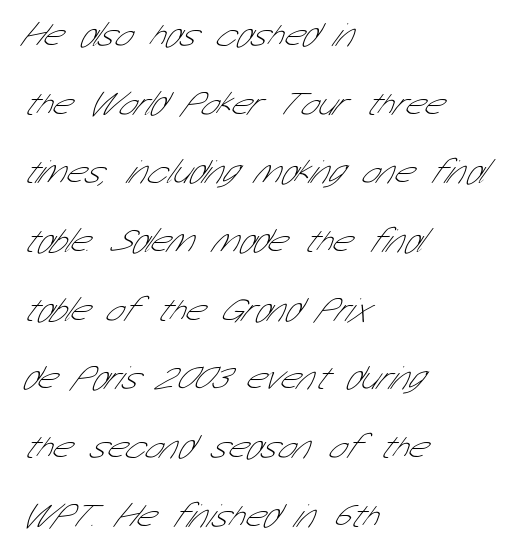
These glyphs show unthickened strokes, regular width or finer. Here the designer chose a conventional face with non-uniform glyph widths. Summary of vertical rhythm: relaxed, with wide interline spacing. Every row of glyphs begins at an identical x-position on the left. The text was rendered using a sans face with plain stroke endings. Default kerning and tracking; the words read as compact shapes.
